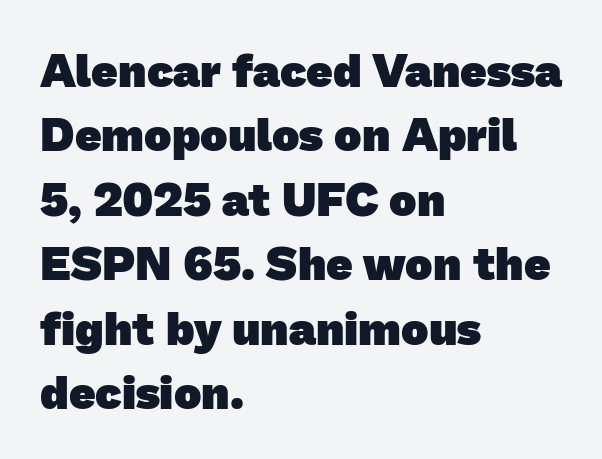
Q: Is the text bold? A: Yes.
Q: Is the typeface a serif or a sans-serif typeface? A: Sans-serif.
Q: Is the text underlined? A: No.
Q: How is the paragraph aligned? A: Left-aligned.
Q: Is the spacing between letters normal or unusually wide? A: Normal.
Q: Is the spacing between lines tight, normal or loose? A: Normal.
Q: Width (condensed, normal, or wide)? A: Normal.
Q: Stroke contrast? A: Low.
Q: x-height? A: Medium.
Q: Monospaced? A: No.
